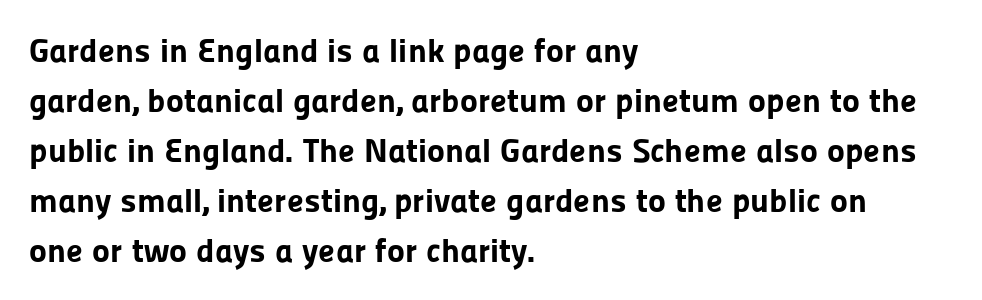
The image shows 34 px bold sans-serif type, upright; set left-aligned, normal line spacing (1.47x), normal letter spacing, not underlined; low stroke contrast and a medium x-height.
